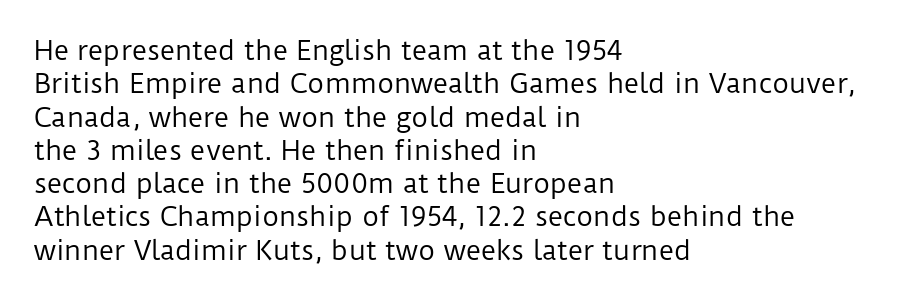
Q: Is the text bold? A: No.
Q: Is the text italic (slanted)? A: No, it is upright.
Q: Is the text underlined? A: No.
Q: How is the paragraph aligned? A: Left-aligned.
Q: Is the spacing between letters normal or unusually wide? A: Normal.
Q: Is the spacing between lines tight, normal or loose? A: Normal.
